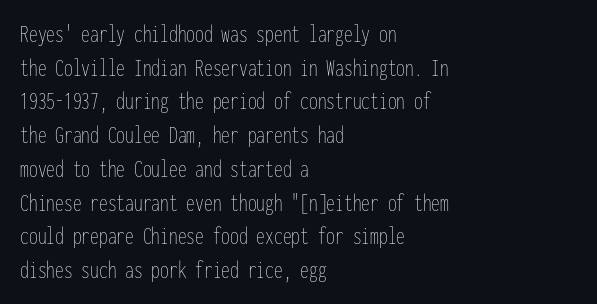
Honestly, there is no underline to notice here at all. When letters stand straight like this, we call the style roman or upright. The passage shown stacks its lines at a standard gap. Horizontal alignment here is leftward, the default for most running prose. Ink coverage per letter is moderate at most.
